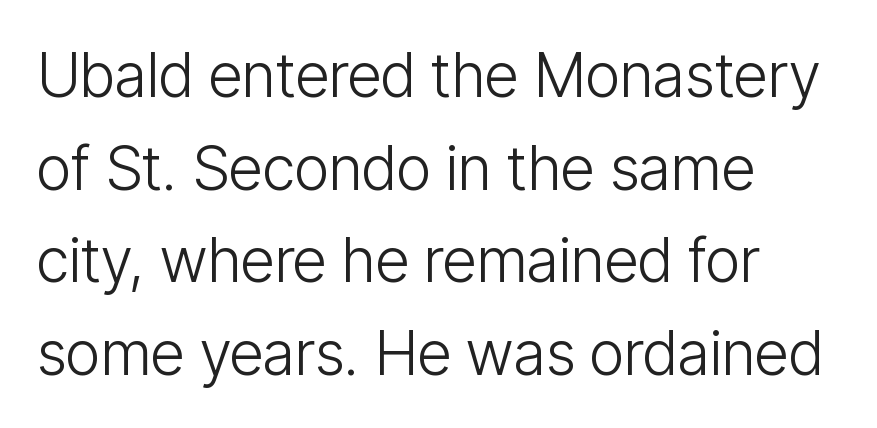
Q: Is the text bold? A: No.
Q: Is the text italic (slanted)? A: No, it is upright.
Q: Is the typeface a serif or a sans-serif typeface? A: Sans-serif.
Q: Is the text underlined? A: No.
Q: How is the paragraph aligned? A: Left-aligned.
Q: Is the spacing between letters normal or unusually wide? A: Normal.
Q: Is the spacing between lines tight, normal or loose? A: Normal.
Q: Width (condensed, normal, or wide)? A: Condensed.
Q: Stroke contrast? A: Low.
Q: x-height? A: Medium.
Q: Monospaced? A: No.
